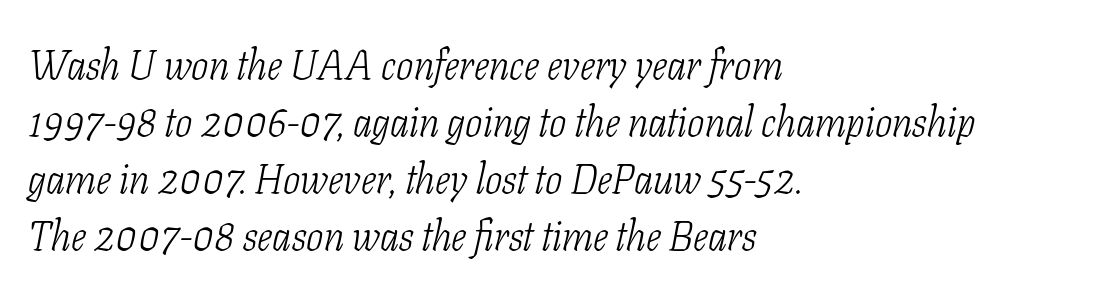
The image shows 41 px light, condensed serif type, italic (leaning right); set left-aligned, normal line spacing (1.39x), normal letter spacing, not underlined; low stroke contrast and a medium x-height.
